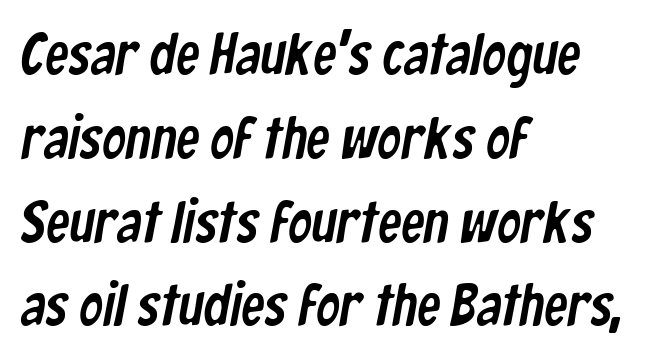
Q: Is the typeface a serif or a sans-serif typeface? A: Sans-serif.
Q: Is the text underlined? A: No.
Q: How is the paragraph aligned? A: Left-aligned.
Q: Is the spacing between letters normal or unusually wide? A: Normal.
Q: Is the spacing between lines tight, normal or loose? A: Normal.
Q: Width (condensed, normal, or wide)? A: Condensed.
Q: Stroke contrast? A: Low.
Q: x-height? A: Medium.
Q: Monospaced? A: No.
